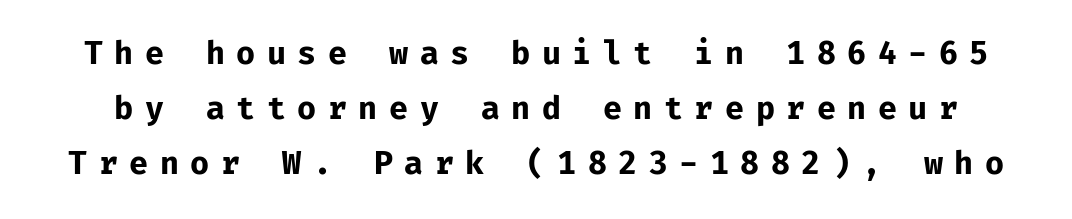
Q: Is the text bold? A: Yes.
Q: Is the text italic (slanted)? A: No, it is upright.
Q: Is the typeface a serif or a sans-serif typeface? A: Sans-serif.
Q: Is the text underlined? A: No.
Q: Is the spacing between letters normal or unusually wide? A: Unusually wide.
Q: Width (condensed, normal, or wide)? A: Normal.
Q: Stroke contrast? A: Low.
Q: x-height? A: Medium.
Q: Monospaced? A: Yes.
